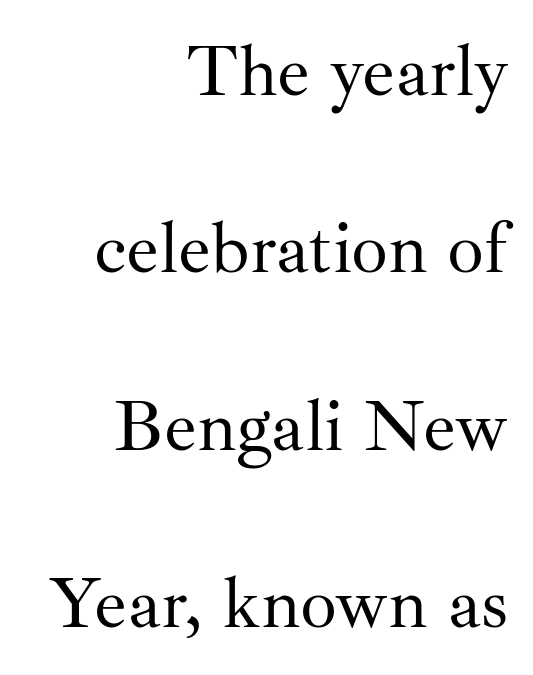
{"serif": "yes", "italic": "no", "bold": "no", "weight": "regular", "width": "normal", "stroke_contrast": "medium", "x_height": "small", "monospaced": "no", "underline": "no", "align": "right", "line_spacing": "loose", "line_spacing_ratio": 2.43, "letter_spacing": "normal", "letter_spacing_em": 0.0, "glyph_px": 73}
